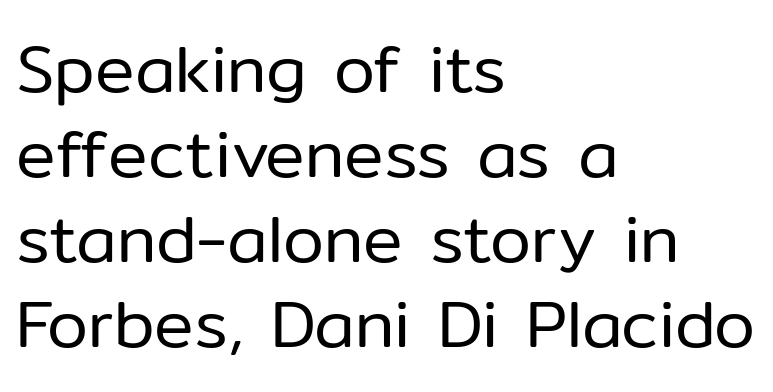
Default kerning and tracking; the words read as compact shapes. Typeset ragged right — the left edge is the straight one. Rule under the text: the space is simply empty. Leading matches the norm, producing a regular column.
